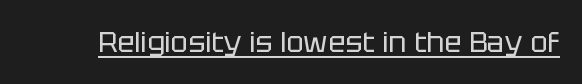
The image shows 29 px regular-weight sans-serif type, upright; set normal letter spacing, underlined; low stroke contrast and a large x-height.
